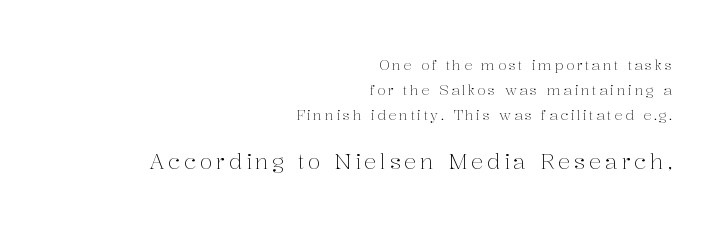
Q: Is the text bold? A: No.
Q: Is the text italic (slanted)? A: No, it is upright.
Q: Is the text underlined? A: No.
Q: How is the paragraph aligned? A: Right-aligned.
Q: Which block of text is set in a larger size, the first (top) or the second (bottom)? A: The second (bottom) one.
